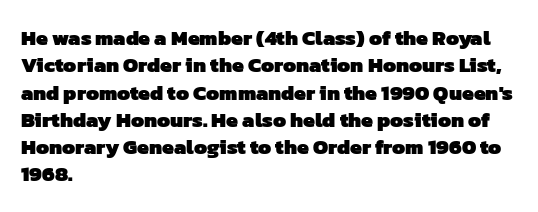
These lines sit exactly where default settings would place them. A typesetter would call this zero additional tracking. The typesetter chose a ragged-right arrangement here. How heavy is the stroke? Heavy — this is a bold.
